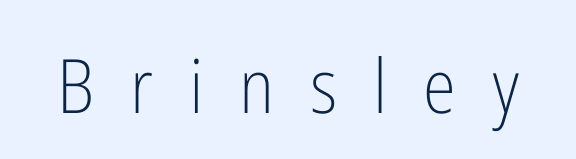
Q: Is the text bold? A: No.
Q: Is the text italic (slanted)? A: No, it is upright.
Q: Is the typeface a serif or a sans-serif typeface? A: Sans-serif.
Q: Is the text underlined? A: No.
Q: Is the spacing between letters normal or unusually wide? A: Unusually wide.
Q: Width (condensed, normal, or wide)? A: Condensed.
Q: Stroke contrast? A: Low.
Q: x-height? A: Medium.
Q: Monospaced? A: No.
